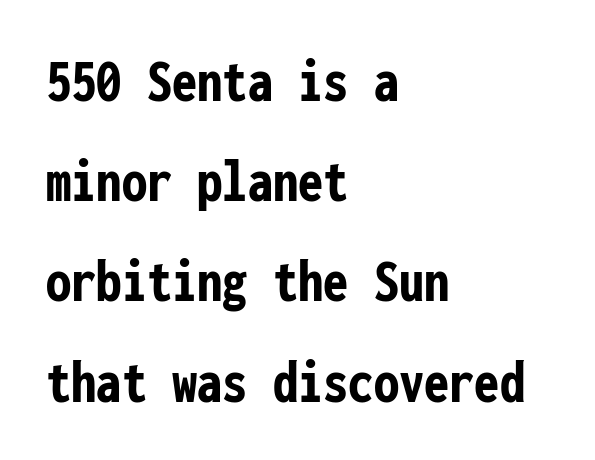
The image shows 63 px semibold, condensed sans-serif type, upright, monospaced; set left-aligned, normal line spacing (1.59x), normal letter spacing, not underlined; low stroke contrast and a medium x-height.
